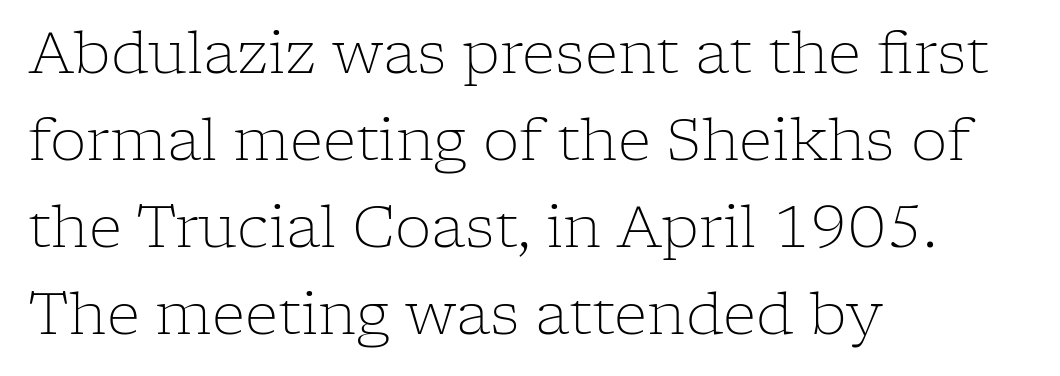
{"serif": "yes", "italic": "no", "bold": "no", "weight": "light", "width": "normal", "stroke_contrast": "low", "x_height": "medium", "monospaced": "no", "underline": "no", "align": "left", "line_spacing": "normal", "line_spacing_ratio": 1.5, "letter_spacing": "normal", "letter_spacing_em": 0.0, "glyph_px": 58}
